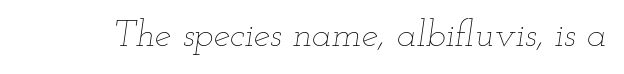
A light-to-regular cut is what we see here. The gap between lines stays unmarked. It's the slanting kind of type. Look at the tracking — it's just the regular setting, nothing added. Looks like regular typesetting: each glyph gets only the width it needs.
